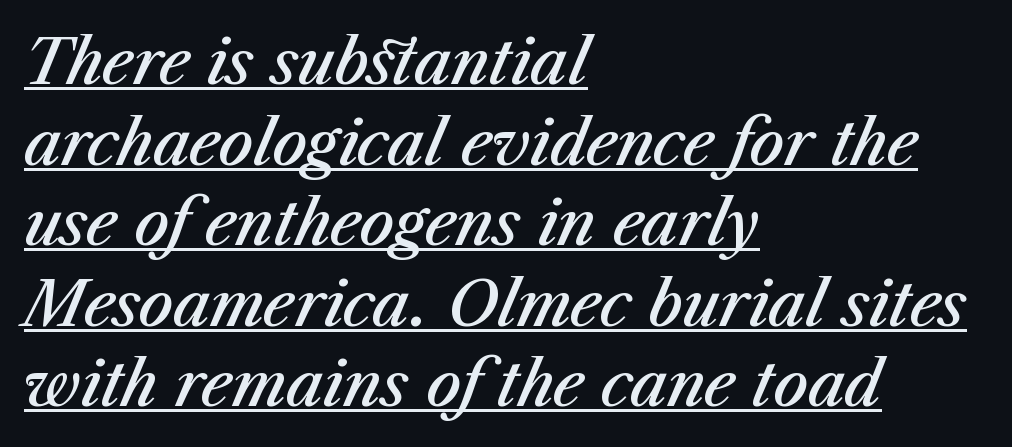
The image shows 61 px semibold type, italic (leaning right); set left-aligned, normal line spacing (1.32x), normal letter spacing, underlined; medium stroke contrast and a medium x-height.
